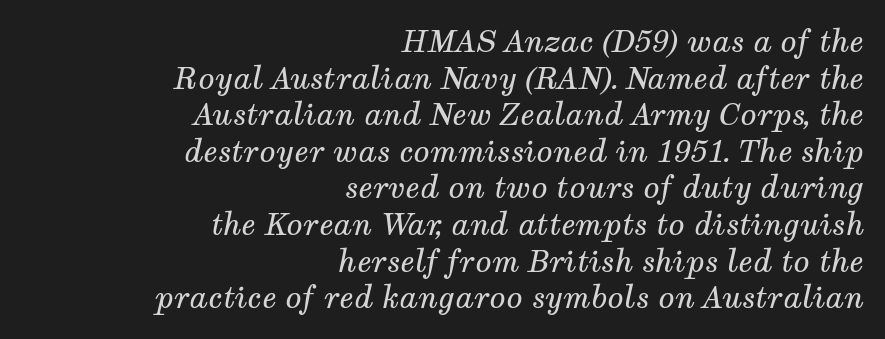
{"serif": "yes", "italic": "yes", "lean": "right", "slant_degrees": 12, "bold": "no", "weight": "regular", "width": "normal", "stroke_contrast": "medium", "x_height": "medium", "monospaced": "no", "underline": "no", "align": "right", "line_spacing_ratio": 1.22, "letter_spacing": "normal", "letter_spacing_em": 0.0, "glyph_px": 30}
